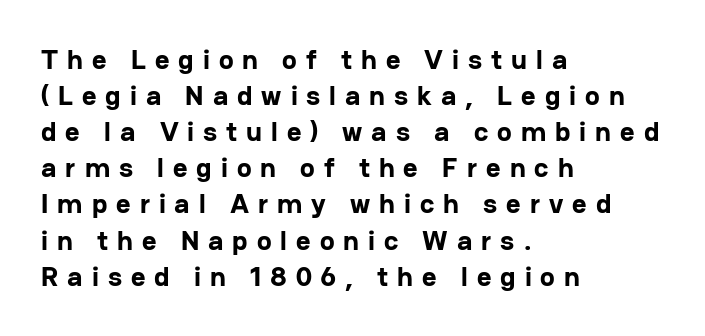
{"serif": "no", "italic": "no", "bold": "yes", "weight": "bold", "width": "normal", "stroke_contrast": "low", "x_height": "medium", "monospaced": "no", "underline": "no", "align": "left", "line_spacing": "normal", "line_spacing_ratio": 1.29, "letter_spacing": "wide", "letter_spacing_em": 0.32, "glyph_px": 28}
